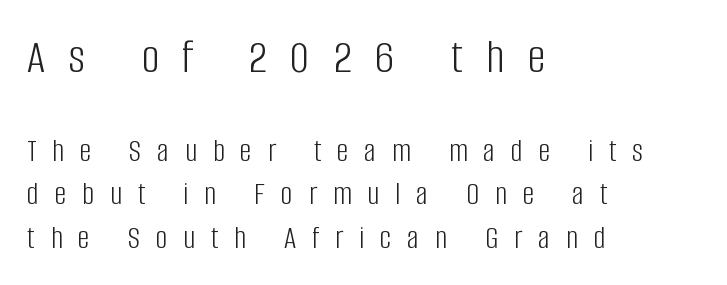
Looks like regular typesetting: each glyph gets only the width it needs. The setting favours the left margin, as ordinary paragraphs usually do. The letters in the upper block stand taller than those in the block below. The designer left line spacing at the default. The letters carry no serifs — their stems end cleanly without finishing strokes. Check the space under the baseline: it is left empty.
